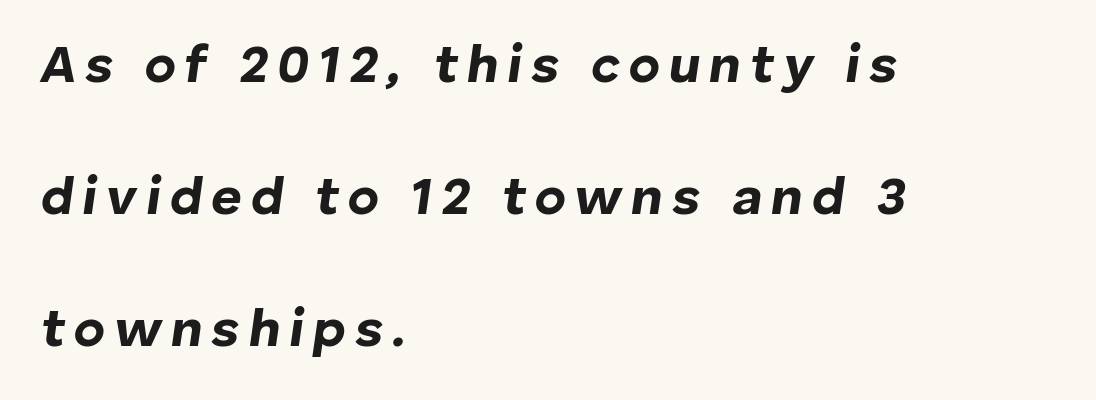
Heavy, bold letterforms. The paragraph shown leans on its left margin. Looking at the ascenders, they clearly lean. Here the designer chose a conventional face with non-uniform glyph widths. The zone under the glyphs is completely vacant.
